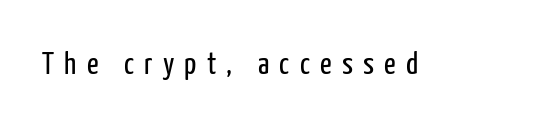
{"serif": "no", "italic": "no", "bold": "no", "weight": "regular", "width": "condensed", "stroke_contrast": "low", "x_height": "medium", "monospaced": "no", "underline": "no", "letter_spacing": "wide", "letter_spacing_em": 0.32, "glyph_px": 32}
